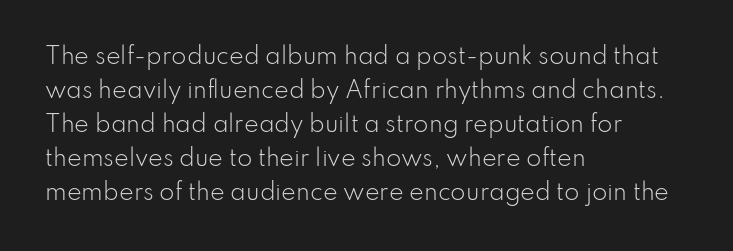
The image shows 22 px text type, upright; set left-aligned, normal line spacing (1.54x), normal letter spacing, not underlined.
